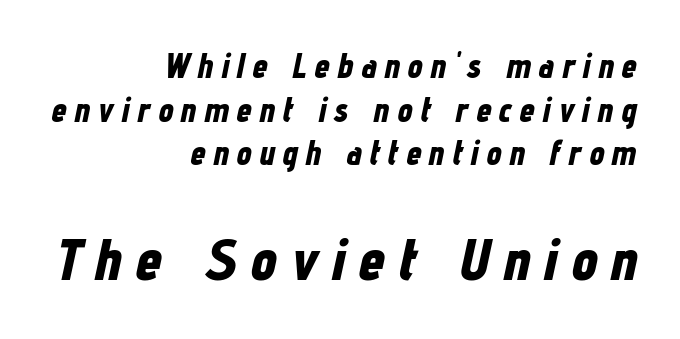
Any mark beneath the type? The region is blank. The tracking reads as deliberately expanded to a designer's eye. The typesetting leans heavy: a genuine bold. Emphasis-style slanted type is in use. Scale increases going downward across the two blocks.
